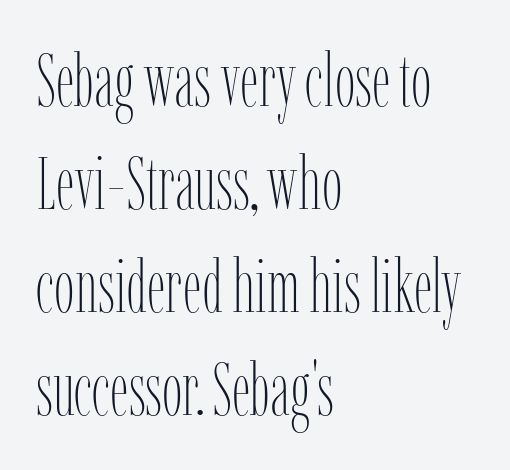
Vertically, the passage feels balanced, rows spaced as you'd expect. Rule under the text: the space is simply empty. Italic: no, the glyphs are upright roman. The passage shown is not bold in any degree. These lines are rendered in a variable-pitch font. Typeset ragged right — the left edge is the straight one.
